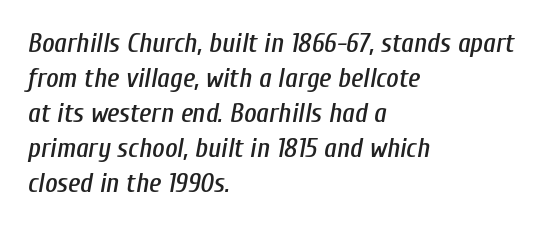
The image shows 27 px text type, italic (leaning right); set left-aligned, normal line spacing (1.3x), normal letter spacing, not underlined.
